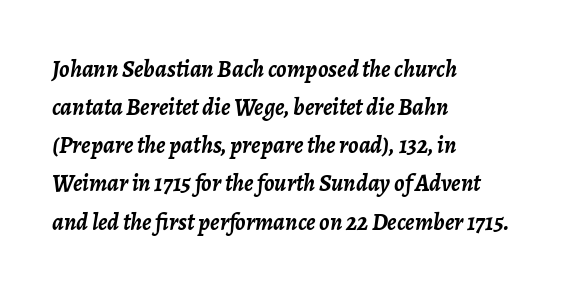
Q: Is the text bold? A: Yes.
Q: Is the text italic (slanted)? A: Yes, it leans right by about 7 degrees.
Q: Is the text underlined? A: No.
Q: How is the paragraph aligned? A: Left-aligned.
Q: Is the spacing between letters normal or unusually wide? A: Normal.
Q: Is the spacing between lines tight, normal or loose? A: Normal.
